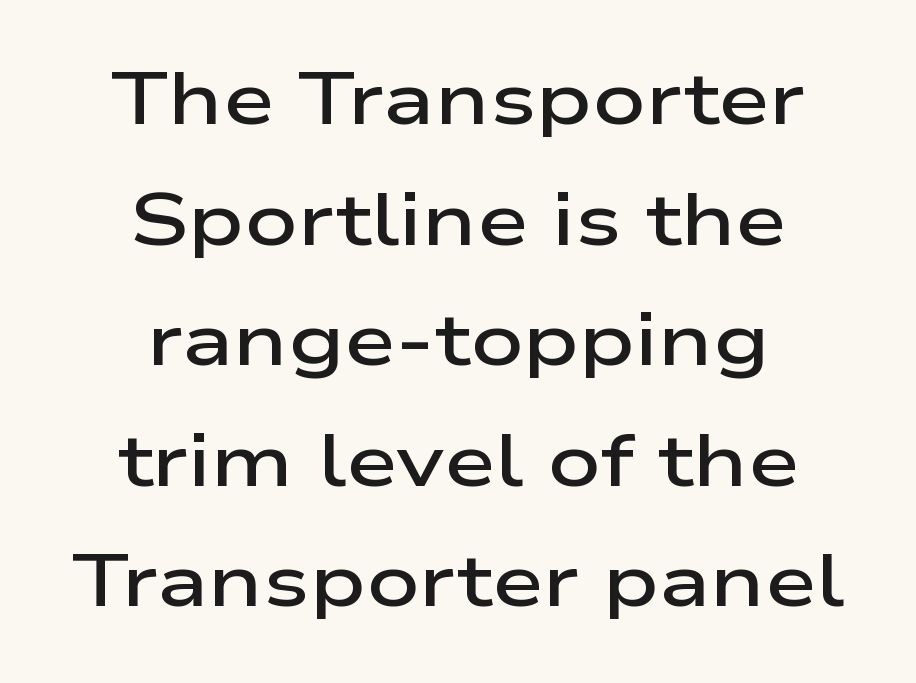
The image shows 74 px semibold, wide sans-serif type, upright; set centered, normal line spacing (1.63x), normal letter spacing, not underlined; low stroke contrast and a medium x-height.
